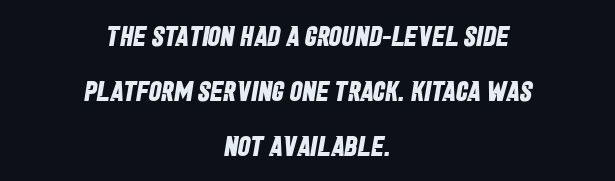
Each letter keeps its own natural width here, so spacing adapts to shape. No extra tracking has been applied to these lines. Line spacing here is loose. These lines are composed in type without serifs.
